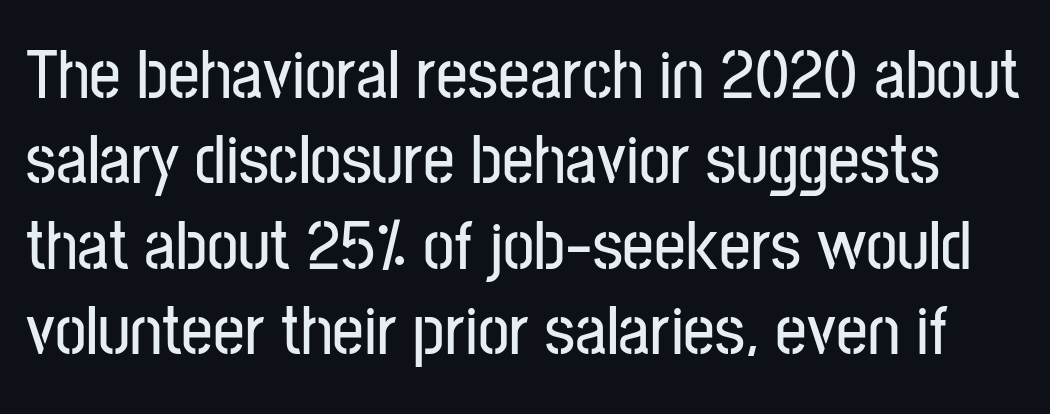
The image shows 70 px condensed sans-serif type, upright; set line spacing 1.22x, normal letter spacing, not underlined; low stroke contrast and a medium x-height.
